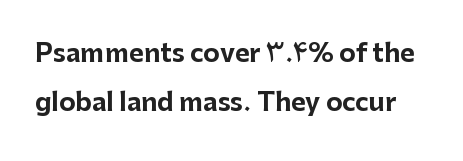
{"italic": "no", "bold": "yes", "underline": "no", "line_spacing": "loose", "line_spacing_ratio": 1.97, "letter_spacing": "normal", "letter_spacing_em": 0.0, "glyph_px": 25}
